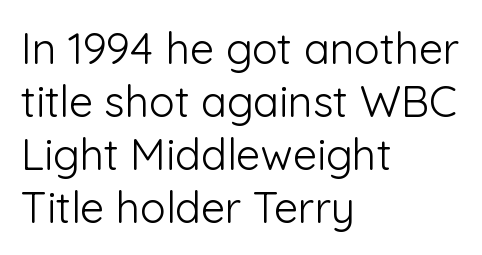
{"serif": "no", "italic": "no", "bold": "no", "weight": "light", "width": "normal", "stroke_contrast": "low", "x_height": "medium", "monospaced": "no", "underline": "no", "align": "left", "line_spacing_ratio": 1.23, "letter_spacing": "normal", "letter_spacing_em": 0.0, "glyph_px": 43}
